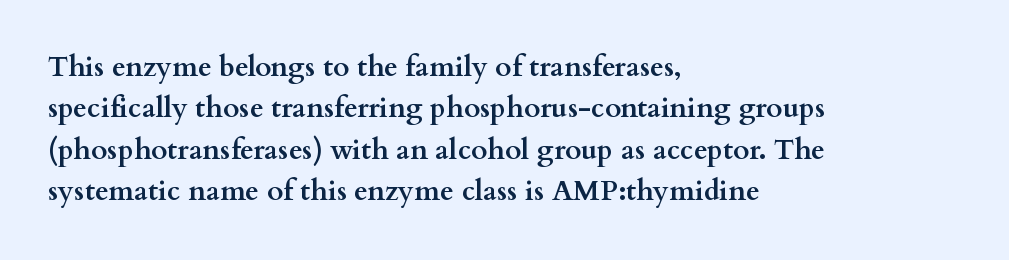
Q: Is the text bold? A: Yes.
Q: Is the text italic (slanted)? A: No, it is upright.
Q: Is the typeface a serif or a sans-serif typeface? A: Serif.
Q: Is the text underlined? A: No.
Q: How is the paragraph aligned? A: Left-aligned.
Q: Is the spacing between letters normal or unusually wide? A: Normal.
Q: Is the spacing between lines tight, normal or loose? A: Normal.
Q: Width (condensed, normal, or wide)? A: Wide.
Q: Stroke contrast? A: Medium.
Q: x-height? A: Small.
Q: Monospaced? A: No.
